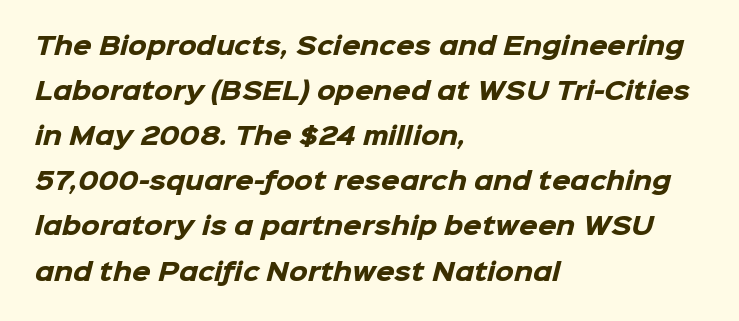
The image shows 24 px bold type; set left-aligned, line spacing 1.88x, normal letter spacing, not underlined.
